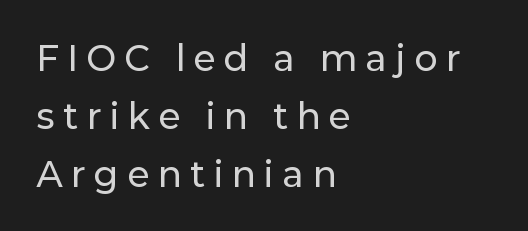
The image shows 34 px sans-serif type, upright; set left-aligned, normal line spacing (1.7x), unusually wide letter spacing (+0.27 em), not underlined; low stroke contrast and a medium x-height.
